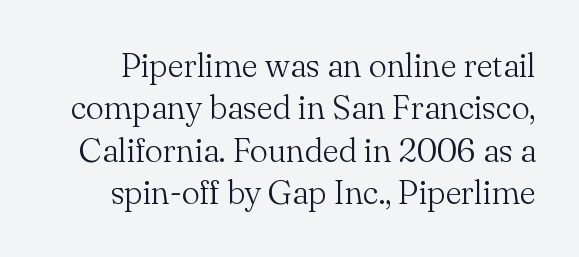
{"serif": "yes", "italic": "no", "bold": "no", "weight": "light", "width": "normal", "stroke_contrast": "medium", "x_height": "small", "monospaced": "no", "underline": "no", "line_spacing": "normal", "line_spacing_ratio": 1.25, "letter_spacing": "normal", "letter_spacing_em": 0.0, "glyph_px": 34}
